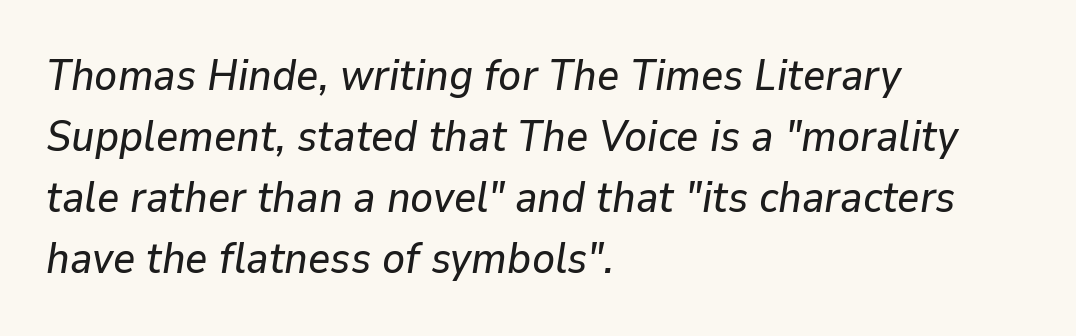
The setting favours the left margin, as ordinary paragraphs usually do. Is this a fixed-width face? No — the glyphs have proportional, varying widths. How are the letters spaced? Ordinarily, with no added tracking. The space directly below the letters is spotless. The leading is moderate, giving the passage an even texture.
